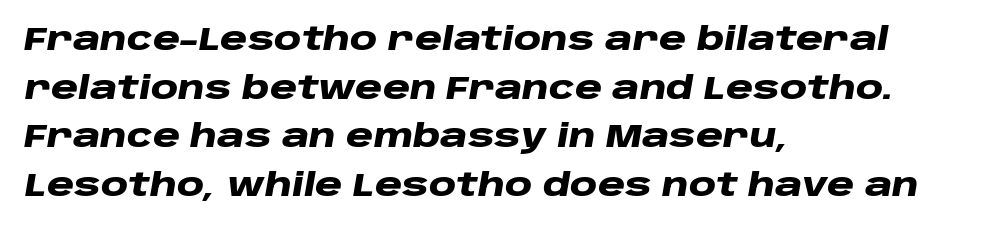
Q: Is the text bold? A: Yes.
Q: Is the text italic (slanted)? A: Yes, it leans right by about 10 degrees.
Q: Is the text underlined? A: No.
Q: How is the paragraph aligned? A: Left-aligned.
Q: Is the spacing between letters normal or unusually wide? A: Normal.
Q: Is the spacing between lines tight, normal or loose? A: Normal.
Q: Width (condensed, normal, or wide)? A: Wide.
Q: Stroke contrast? A: Low.
Q: x-height? A: Large.
Q: Monospaced? A: No.
